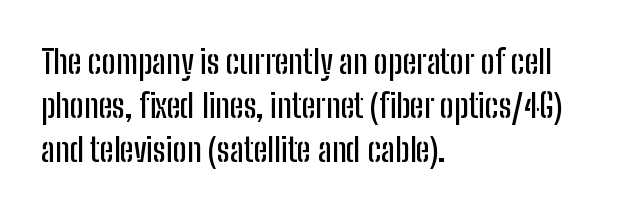
Normally led — the rows are evenly, conventionally spaced. Look at the tracking — it's just the regular setting, nothing added. A bare baseline throughout the passage. The typesetter chose a ragged-right arrangement here. Italic? Not at all — the glyphs are vertical. The designer went with a sans here, leaving each stem footless.
